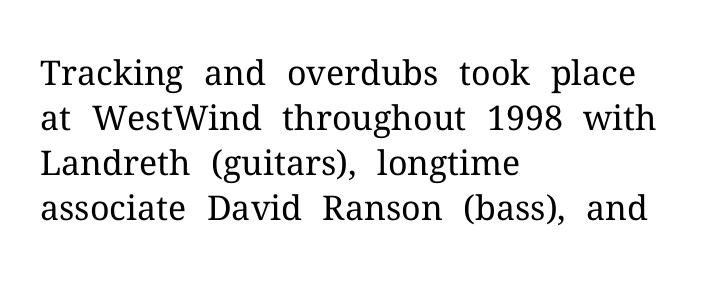
Q: Is the text bold? A: No.
Q: Is the text italic (slanted)? A: No, it is upright.
Q: Is the typeface a serif or a sans-serif typeface? A: Serif.
Q: Is the text underlined? A: No.
Q: How is the paragraph aligned? A: Left-aligned.
Q: Is the spacing between letters normal or unusually wide? A: Normal.
Q: Is the spacing between lines tight, normal or loose? A: Normal.
Q: Width (condensed, normal, or wide)? A: Normal.
Q: Stroke contrast? A: Medium.
Q: x-height? A: Medium.
Q: Monospaced? A: No.
